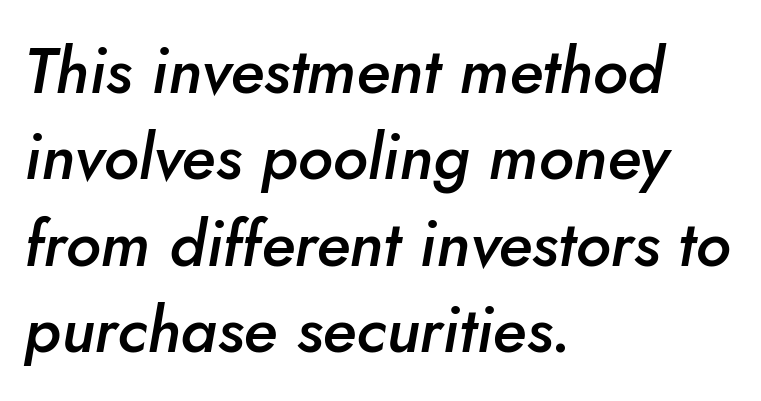
The image shows 64 px semibold type, italic (leaning right); set left-aligned, normal line spacing (1.35x), normal letter spacing, not underlined; low stroke contrast and a small x-height.
